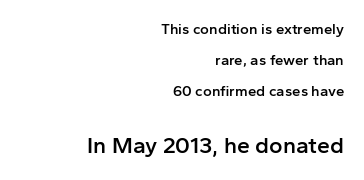
Vertically, the passage feels expansive, rows floating well apart. A bare baseline throughout the passage. No extra tracking has been applied to these lines. Weight check: semibold — heavier than regular, not quite bold. Quick note: not italic, upright.
